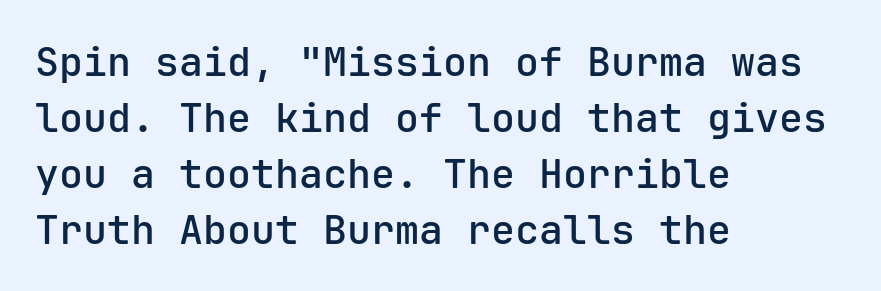
The image shows 40 px semibold sans-serif type, upright, monospaced; set left-aligned, normal line spacing (1.4x), normal letter spacing, not underlined; low stroke contrast and a medium x-height.
